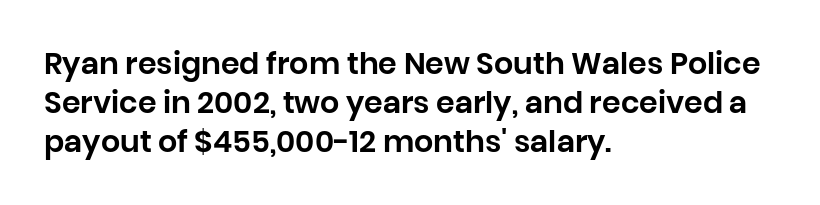
The image shows 30 px sans-serif type, upright; set left-aligned, normal line spacing (1.3x), normal letter spacing, not underlined; low stroke contrast and a large x-height.
